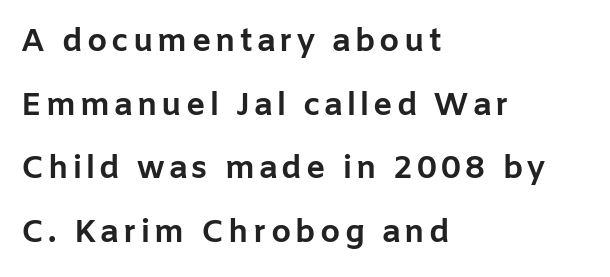
Q: Is the text bold? A: Yes.
Q: Is the text italic (slanted)? A: No, it is upright.
Q: Is the typeface a serif or a sans-serif typeface? A: Sans-serif.
Q: Is the text underlined? A: No.
Q: How is the paragraph aligned? A: Left-aligned.
Q: Is the spacing between lines tight, normal or loose? A: Loose.
Q: Width (condensed, normal, or wide)? A: Normal.
Q: Stroke contrast? A: Low.
Q: x-height? A: Medium.
Q: Monospaced? A: No.
